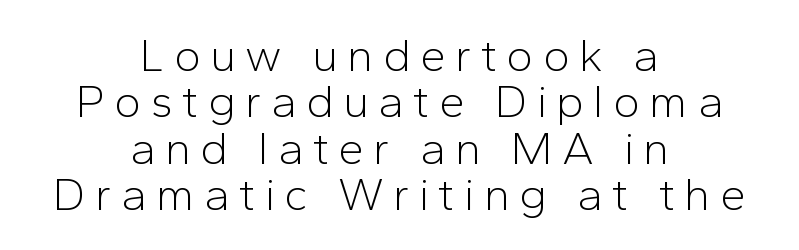
{"serif": "no", "italic": "no", "bold": "no", "weight": "light", "width": "normal", "stroke_contrast": "low", "x_height": "medium", "monospaced": "no", "underline": "no", "align": "center", "line_spacing": "tight", "line_spacing_ratio": 1.01, "letter_spacing": "wide", "letter_spacing_em": 0.2, "glyph_px": 46}
